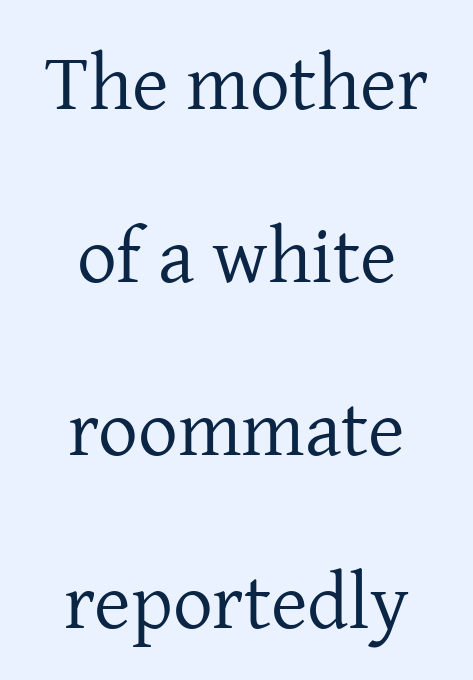
Tall strokes in this sample are plumb rather than angled. Descenders hang freely into open space. The letters advance in unequal steps, a hallmark of proportional type. Weight: in the light-to-regular range.
